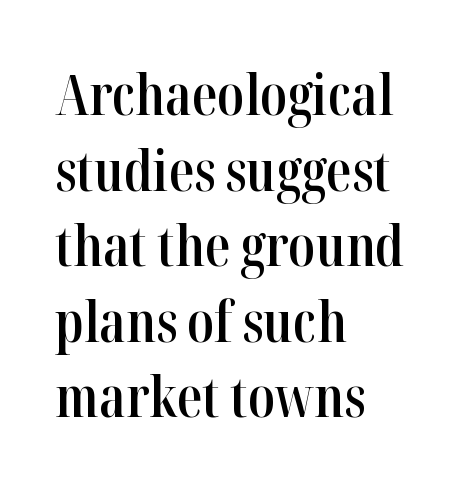
The image shows 56 px semibold, condensed serif type, upright; set left-aligned, normal line spacing (1.35x), normal letter spacing, not underlined; high stroke contrast and a medium x-height.
